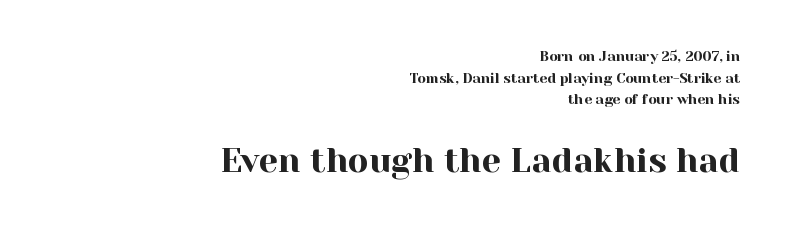
Q: Is the text italic (slanted)? A: No, it is upright.
Q: Is the typeface a serif or a sans-serif typeface? A: Serif.
Q: Is the text underlined? A: No.
Q: How is the paragraph aligned? A: Right-aligned.
Q: Is the spacing between letters normal or unusually wide? A: Normal.
Q: Is the spacing between lines tight, normal or loose? A: Normal.
Q: Which block of text is set in a larger size, the first (top) or the second (bottom)? A: The second (bottom) one.
Q: Width (condensed, normal, or wide)? A: Normal.
Q: x-height? A: Medium.
Q: Monospaced? A: No.
